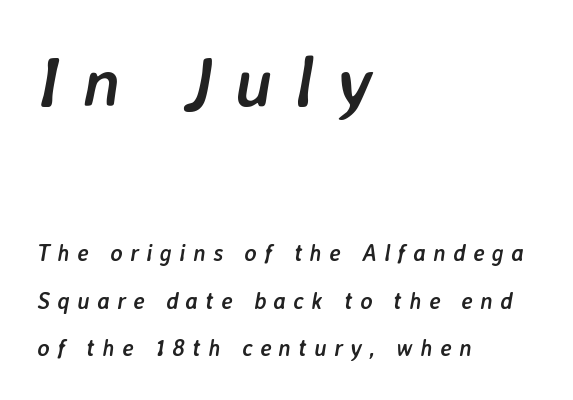
The rendering applies a slant to the glyphs. Typographic density is high because the face is bold. Honestly, the rows look like they've been pulled way apart. Nobody drew a line under any word here. How are the letters spaced? Widely, with obvious added tracking. Proportional: the letters do not fall into vertical columns.
